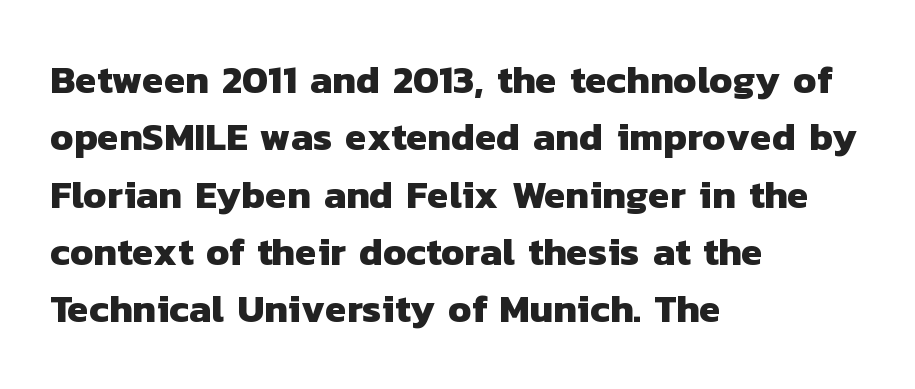
Q: Is the text bold? A: Yes.
Q: Is the typeface a serif or a sans-serif typeface? A: Sans-serif.
Q: Is the text underlined? A: No.
Q: How is the paragraph aligned? A: Left-aligned.
Q: Is the spacing between letters normal or unusually wide? A: Normal.
Q: Is the spacing between lines tight, normal or loose? A: Normal.
Q: Width (condensed, normal, or wide)? A: Normal.
Q: Stroke contrast? A: Low.
Q: x-height? A: Medium.
Q: Monospaced? A: No.
